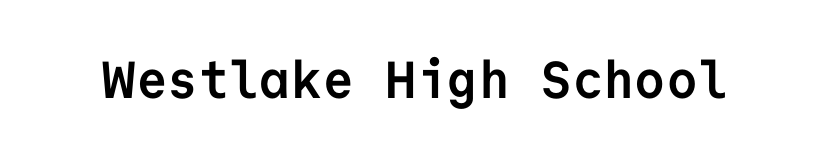
Q: Is the text bold? A: Yes.
Q: Is the text italic (slanted)? A: No, it is upright.
Q: Is the typeface a serif or a sans-serif typeface? A: Sans-serif.
Q: Is the text underlined? A: No.
Q: Is the spacing between letters normal or unusually wide? A: Normal.
Q: Width (condensed, normal, or wide)? A: Normal.
Q: Stroke contrast? A: Low.
Q: x-height? A: Medium.
Q: Monospaced? A: Yes.
